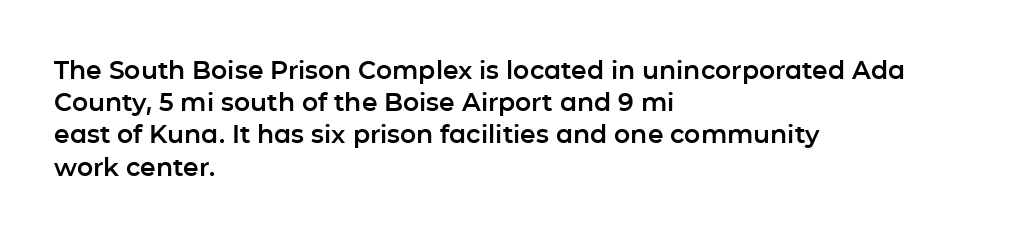
No italicization has been applied; the sample stays upright. This sample uses plain, unmodified letter spacing. Decoration check: the copy has no underline. The typesetter chose a ragged-right arrangement here. Interline gaps are of average width in this sample.
